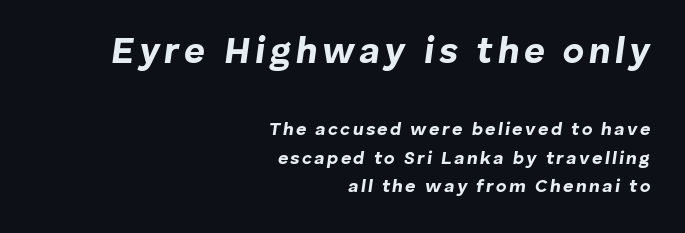
Q: Is the text bold? A: Yes.
Q: Is the text italic (slanted)? A: Yes, it leans right by about 8 degrees.
Q: Is the text underlined? A: No.
Q: How is the paragraph aligned? A: Right-aligned.
Q: Is the spacing between lines tight, normal or loose? A: Normal.
Q: Which block of text is set in a larger size, the first (top) or the second (bottom)? A: The first (top) one.
Q: Width (condensed, normal, or wide)? A: Normal.
Q: Stroke contrast? A: Low.
Q: x-height? A: Medium.
Q: Monospaced? A: No.
